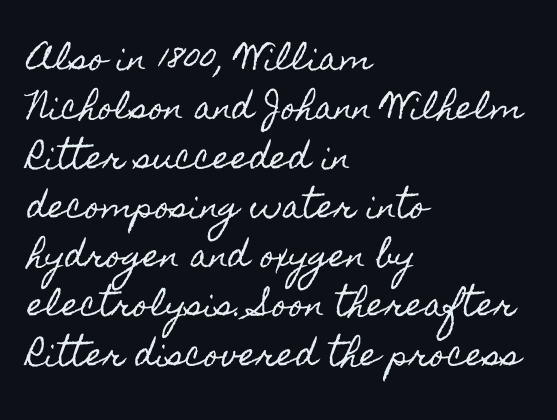
Q: Is the text italic (slanted)? A: Yes.
Q: Is the text underlined? A: No.
Q: How is the paragraph aligned? A: Left-aligned.
Q: Is the spacing between letters normal or unusually wide? A: Normal.
Q: Is the spacing between lines tight, normal or loose? A: Normal.
Q: Width (condensed, normal, or wide)? A: Condensed.
Q: x-height? A: Small.
Q: Monospaced? A: No.
